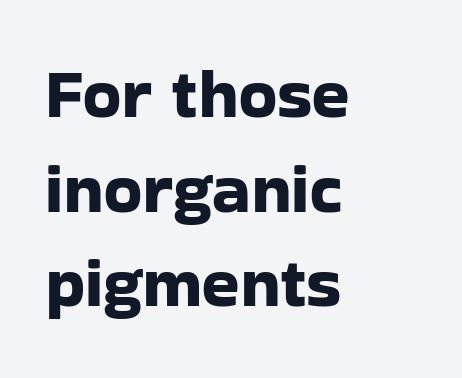
What kind of face is this? One without serifs — a sans. Caption: standard tracking, unaltered. Does the leading feel generous? No, just average. The font's upright variant was chosen for this text.
